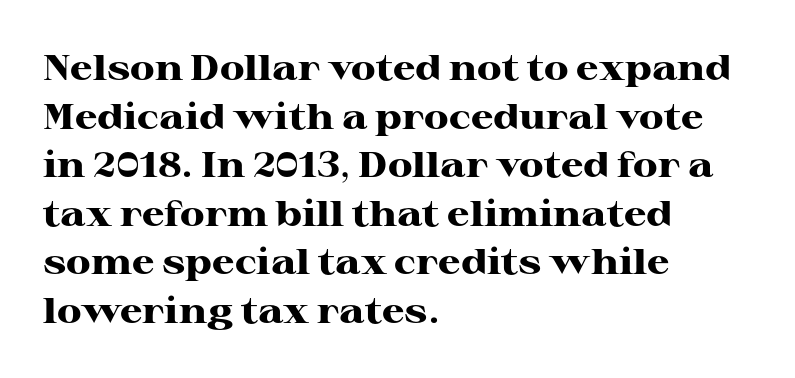
Unlike a clean sans, this face finishes its strokes with serifs. Every stem runs plumb, perpendicular to the baseline. The passage shown stacks its lines at a standard gap. These lines stack with their left ends in a neat column.
